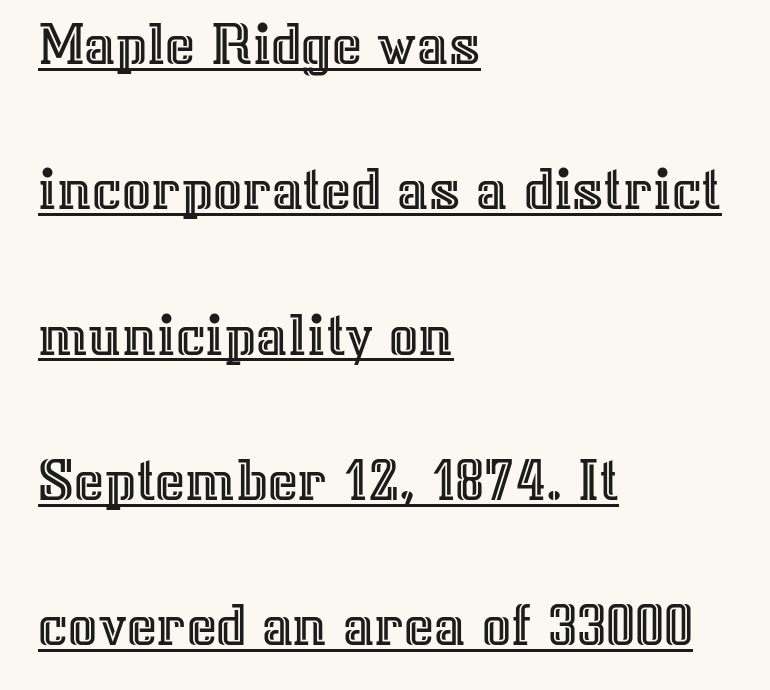
The image shows 64 px text type, upright; set left-aligned, loose line spacing (2.27x), normal letter spacing, underlined; a medium x-height.
